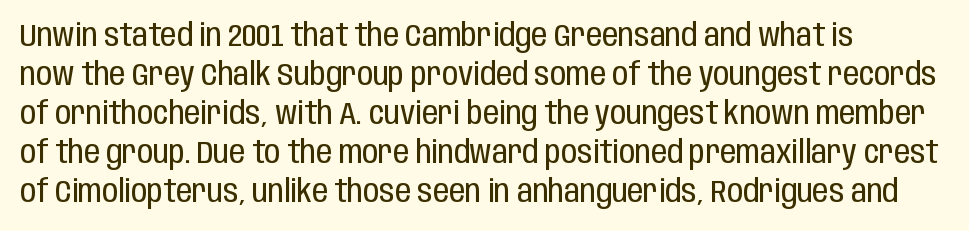
The image shows 32 px regular-weight, condensed sans-serif type, upright; set left-aligned, line spacing 1.22x, normal letter spacing, not underlined; low stroke contrast and a large x-height.
